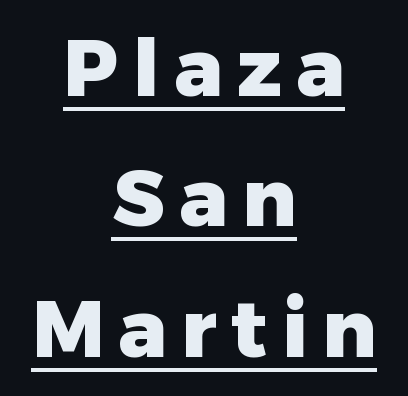
Is the block centered? Yes — each line is placed symmetrically about the middle. What's the leading like? Ordinary, nothing unusual. A baseline rule has been typeset under these characters. The lettering holds an erect, upright posture throughout. Varying glyph widths throughout — classic text-font behaviour.
